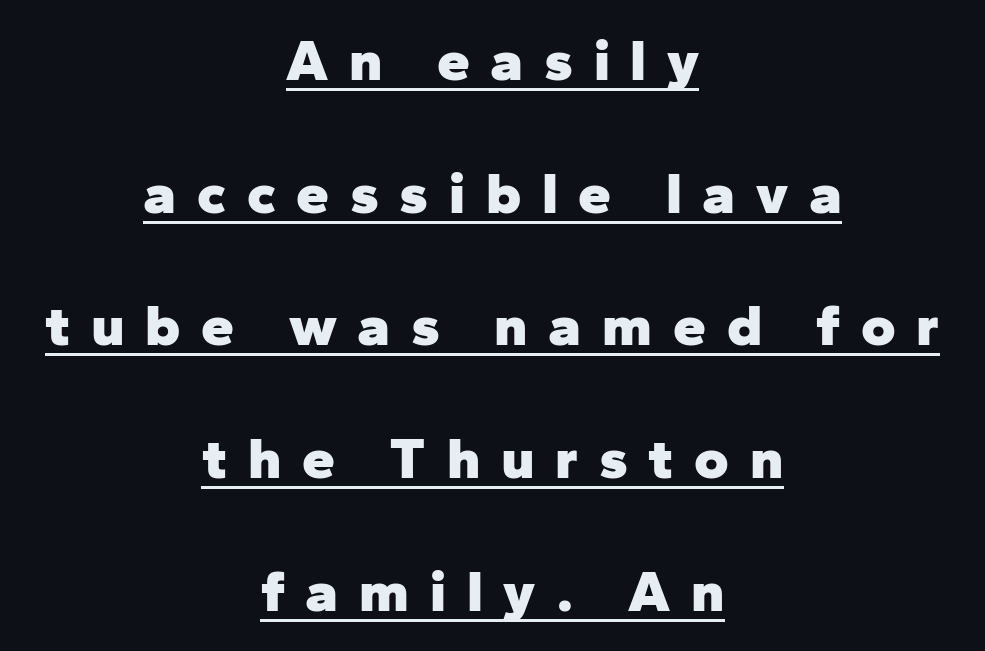
{"serif": "no", "italic": "no", "bold": "yes", "weight": "heavy", "width": "normal", "stroke_contrast": "low", "x_height": "medium", "monospaced": "no", "underline": "yes", "align": "center", "line_spacing": "loose", "line_spacing_ratio": 2.25, "letter_spacing": "wide", "letter_spacing_em": 0.35, "glyph_px": 59}
